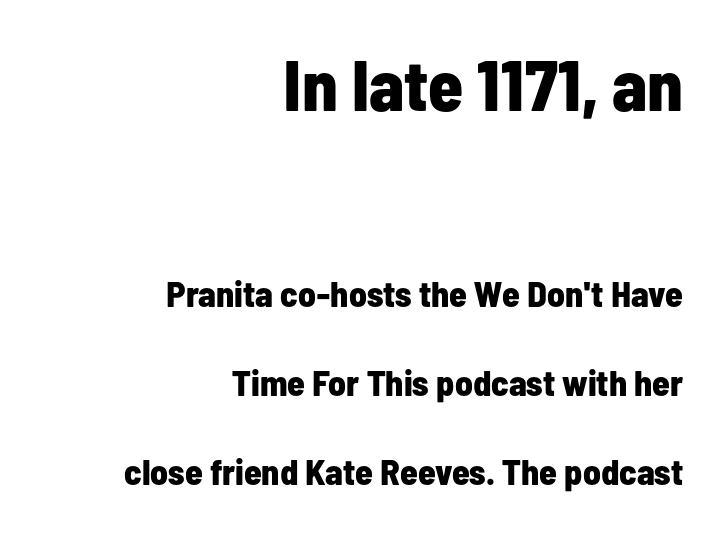
The image shows 71 px bold, condensed sans-serif type, upright; set right-aligned, loose line spacing (2.46x), normal letter spacing, not underlined; the first (top) block is 1.97x larger; low stroke contrast and a medium x-height.
